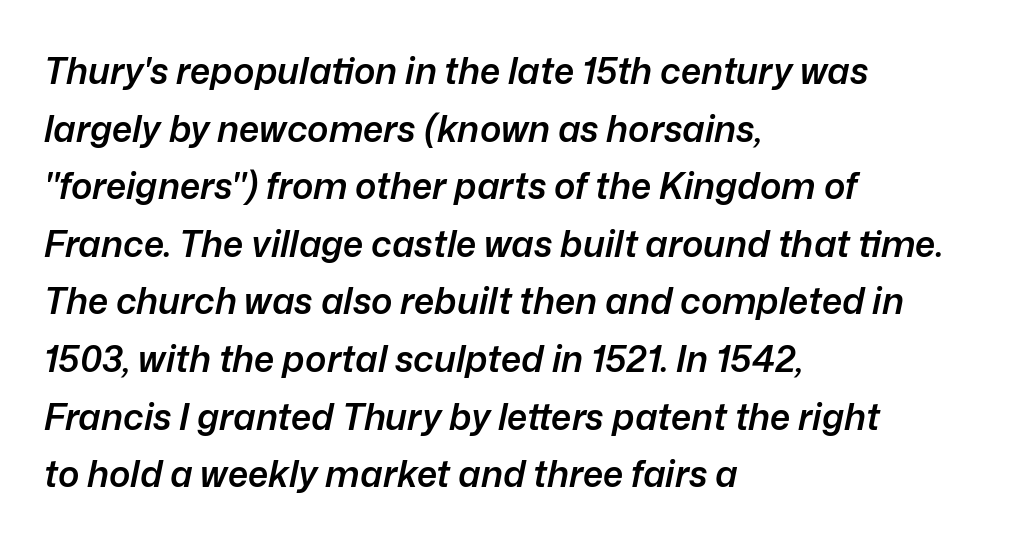
Slant detected: the letters are inclined. Glyph-to-glyph distance matches everyday printed text. Each line starts at the same left margin while the right side varies. Summary of vertical rhythm: regular, with standard interline spacing. Decoration check: the copy has no underline. The face used here is proportionally spaced, like ordinary book or web type.
